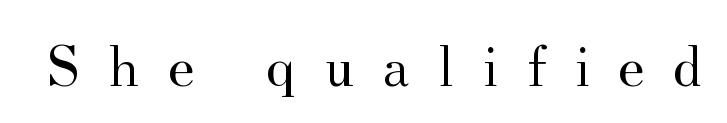
{"serif": "yes", "italic": "no", "bold": "no", "weight": "regular", "width": "normal", "stroke_contrast": "medium", "x_height": "small", "monospaced": "no", "underline": "no", "letter_spacing": "wide", "letter_spacing_em": 0.46, "glyph_px": 61}
